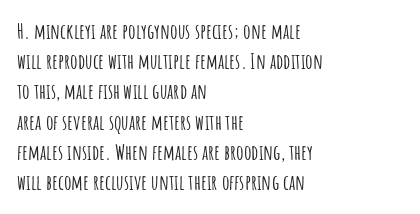
{"italic": "no", "underline": "no", "align": "left", "line_spacing": "normal", "line_spacing_ratio": 1.44, "letter_spacing": "normal", "letter_spacing_em": 0.0, "glyph_px": 21}
